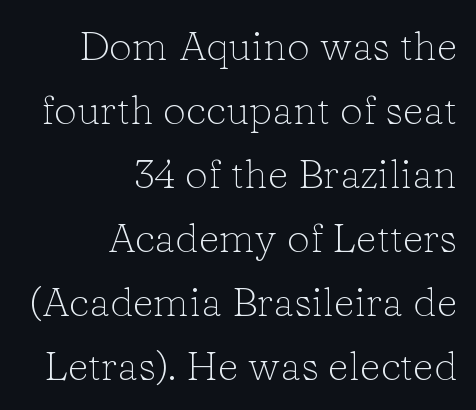
Q: Is the text bold? A: No.
Q: Is the text italic (slanted)? A: No, it is upright.
Q: Is the typeface a serif or a sans-serif typeface? A: Serif.
Q: Is the text underlined? A: No.
Q: How is the paragraph aligned? A: Right-aligned.
Q: Is the spacing between letters normal or unusually wide? A: Normal.
Q: Is the spacing between lines tight, normal or loose? A: Normal.
Q: Width (condensed, normal, or wide)? A: Normal.
Q: Stroke contrast? A: Low.
Q: x-height? A: Medium.
Q: Monospaced? A: No.
